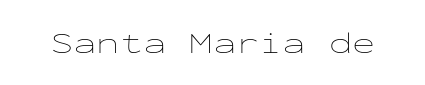
Q: Is the text bold? A: No.
Q: Is the text italic (slanted)? A: No, it is upright.
Q: Is the text underlined? A: No.
Q: Is the spacing between letters normal or unusually wide? A: Normal.
Q: Width (condensed, normal, or wide)? A: Wide.
Q: Stroke contrast? A: Low.
Q: x-height? A: Medium.
Q: Monospaced? A: Yes.
